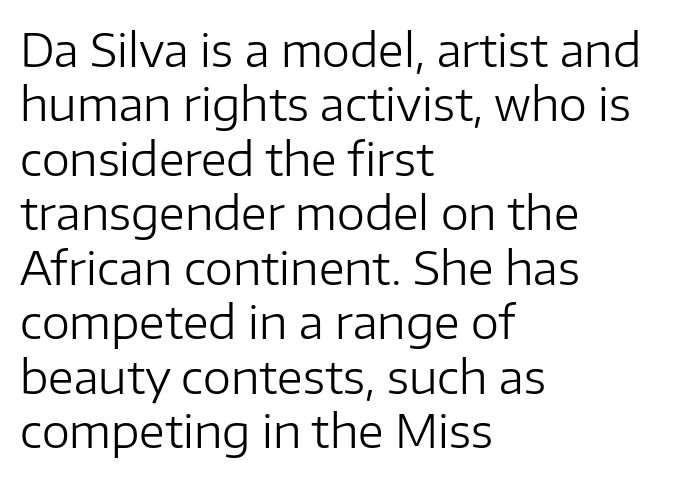
Q: Is the text bold? A: No.
Q: Is the text italic (slanted)? A: No, it is upright.
Q: Is the typeface a serif or a sans-serif typeface? A: Sans-serif.
Q: Is the text underlined? A: No.
Q: How is the paragraph aligned? A: Left-aligned.
Q: Is the spacing between letters normal or unusually wide? A: Normal.
Q: Width (condensed, normal, or wide)? A: Normal.
Q: Stroke contrast? A: Low.
Q: x-height? A: Medium.
Q: Monospaced? A: No.
